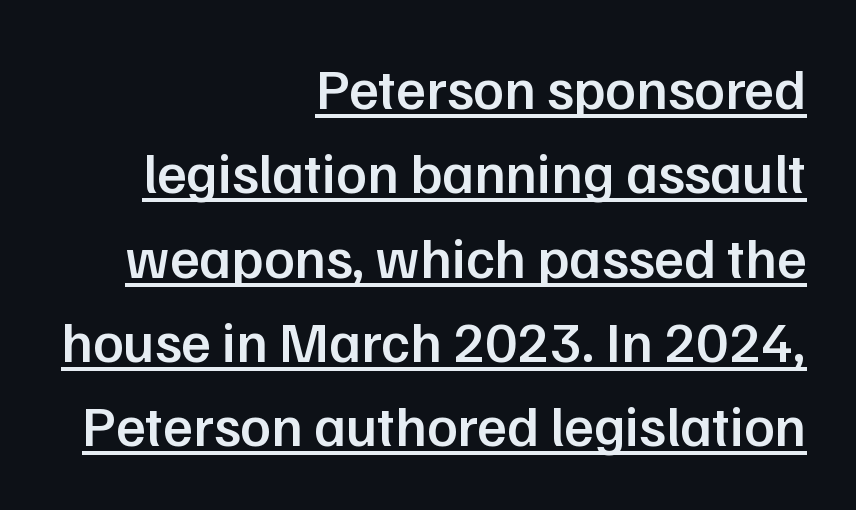
Q: Is the text bold? A: Semi-bold.
Q: Is the text italic (slanted)? A: No, it is upright.
Q: Is the typeface a serif or a sans-serif typeface? A: Sans-serif.
Q: Is the text underlined? A: Yes.
Q: How is the paragraph aligned? A: Right-aligned.
Q: Is the spacing between letters normal or unusually wide? A: Normal.
Q: Is the spacing between lines tight, normal or loose? A: Normal.
Q: Width (condensed, normal, or wide)? A: Normal.
Q: Stroke contrast? A: Low.
Q: x-height? A: Medium.
Q: Monospaced? A: No.
